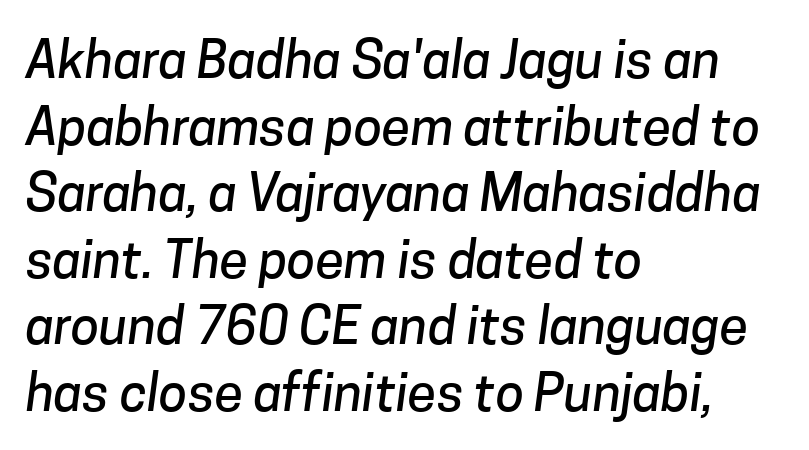
The image shows 52 px sans-serif type; set left-aligned, normal line spacing (1.28x), normal letter spacing, not underlined; low stroke contrast and a medium x-height.
